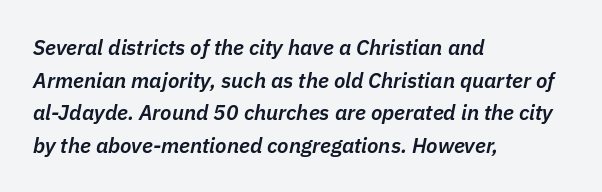
Q: Is the text bold? A: Semi-bold.
Q: Is the text italic (slanted)? A: Yes, it leans right by about 11 degrees.
Q: Is the text underlined? A: No.
Q: How is the paragraph aligned? A: Left-aligned.
Q: Is the spacing between letters normal or unusually wide? A: Normal.
Q: Is the spacing between lines tight, normal or loose? A: Normal.
